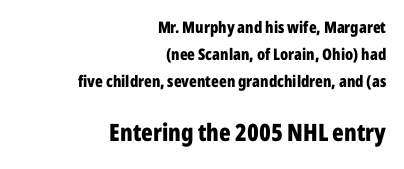
Caption: bold face, heavy strokes. Anything drawn beneath the words? Only blank space. The letters in the lower block stand taller than those in the block above. Is the letter spacing exaggerated? No — it looks like the ordinary default. No italicization has been applied; the sample stays upright.
